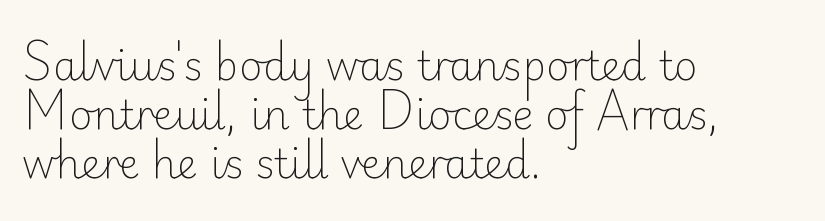
The image shows 40 px light sans-serif type, upright; set left-aligned, line spacing 1.22x, normal letter spacing, not underlined; low stroke contrast and a small x-height.
